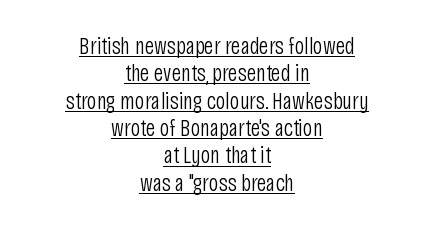
Between one letter and the next there's only the usual sliver of space. Regarding leading, the lines here are crowded together. The lines in this sample share a center point and differ in where they start and stop. Summary of weight: not heavy and not bold.
